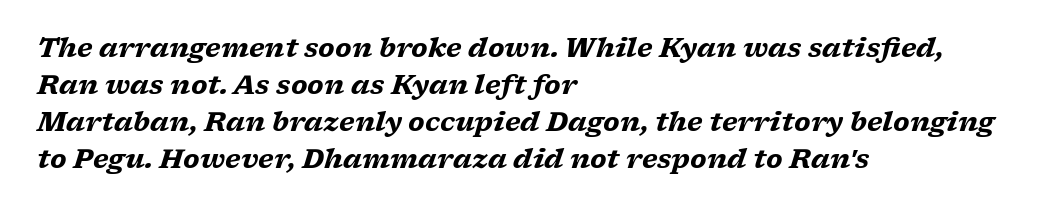
Q: Is the text bold? A: Yes.
Q: Is the text italic (slanted)? A: Yes, it leans right by about 17 degrees.
Q: Is the text underlined? A: No.
Q: How is the paragraph aligned? A: Left-aligned.
Q: Is the spacing between letters normal or unusually wide? A: Normal.
Q: Is the spacing between lines tight, normal or loose? A: Normal.
